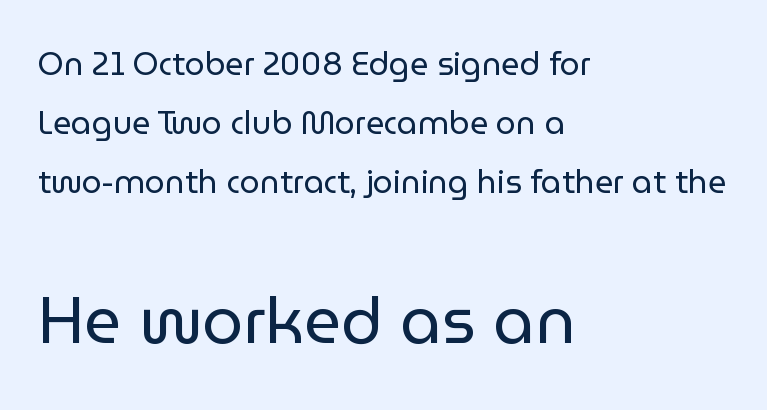
{"serif": "no", "italic": "no", "bold": "no", "weight": "regular", "width": "normal", "stroke_contrast": "low", "x_height": "medium", "monospaced": "no", "underline": "no", "align": "left", "line_spacing_ratio": 1.85, "letter_spacing": "normal", "letter_spacing_em": 0.0, "larger_block": "second", "size_ratio": 2.03, "glyph_px": 65}
